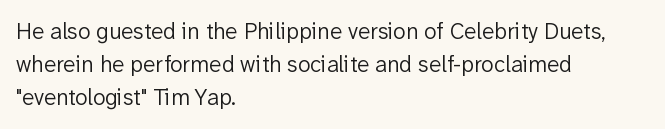
Q: Is the text bold? A: No.
Q: Is the text italic (slanted)? A: No, it is upright.
Q: Is the text underlined? A: No.
Q: How is the paragraph aligned? A: Left-aligned.
Q: Is the spacing between letters normal or unusually wide? A: Normal.
Q: Is the spacing between lines tight, normal or loose? A: Normal.
